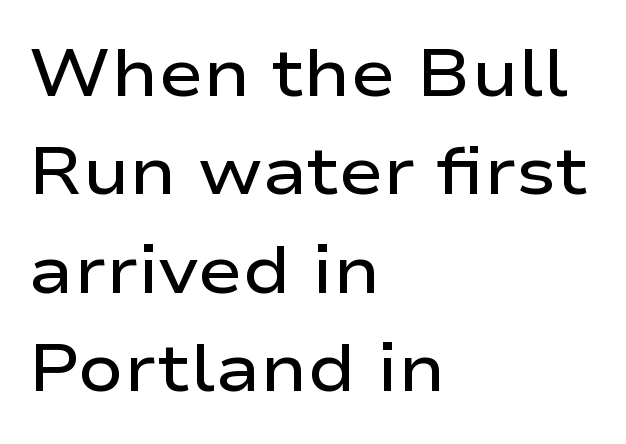
Has an underline been added? It has not. Nope, not italic — everything's standing straight. The passage shown is semibold, sitting just below true bold. Reading down the block, your eye returns to a fixed left position each line. Think of a printed novel: that variable character pitch is what you see here.
